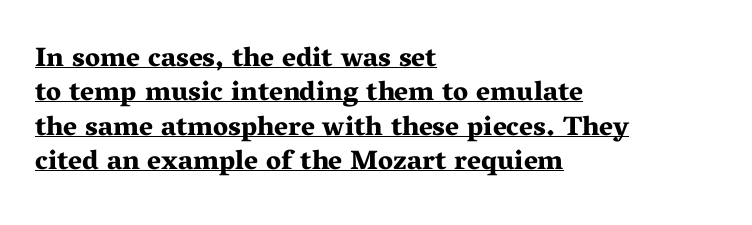
The image shows 27 px bold type, upright; set left-aligned, normal line spacing (1.27x), normal letter spacing, underlined.
